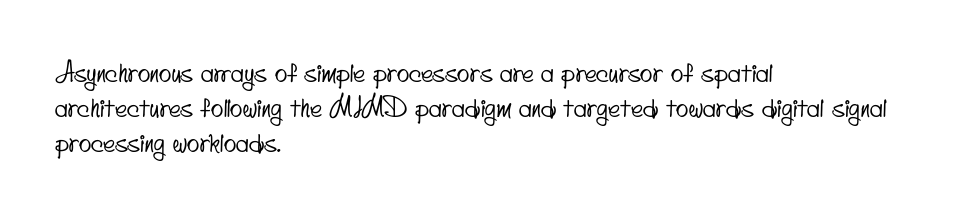
A classic flush-left, rag-right setting is used for this passage. Each word holds together tightly as a unit, with standard inter-letter gaps. The block of text has a typical density, with ordinary space between rows. A clean baseline with only descenders dipping below it.
